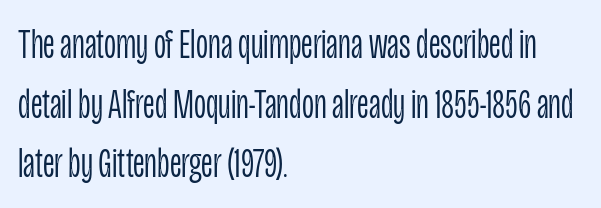
The image shows 42 px light, condensed sans-serif type, upright; set left-aligned, normal line spacing (1.42x), normal letter spacing, not underlined; low stroke contrast and a large x-height.
